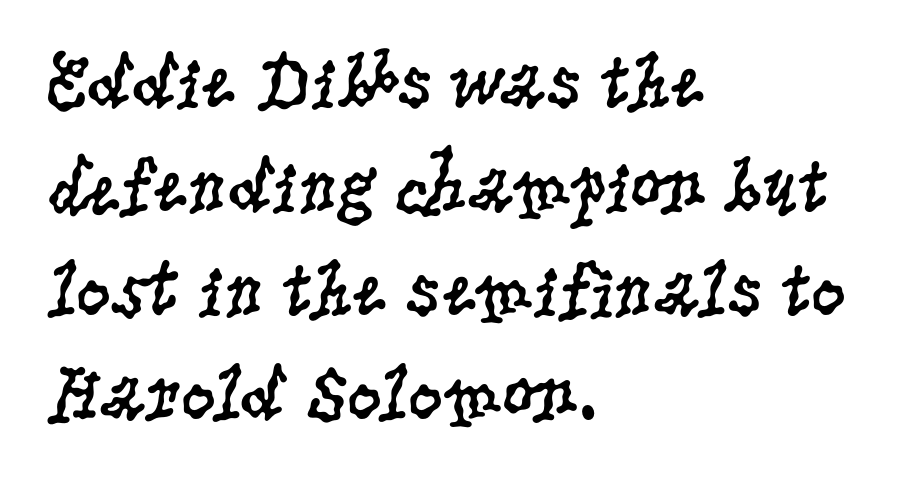
{"serif": "yes", "bold": "no", "weight": "regular", "width": "condensed", "stroke_contrast": "low", "x_height": "large", "monospaced": "no", "underline": "no", "align": "left", "line_spacing": "normal", "line_spacing_ratio": 1.35, "letter_spacing": "normal", "letter_spacing_em": 0.0, "glyph_px": 77}
